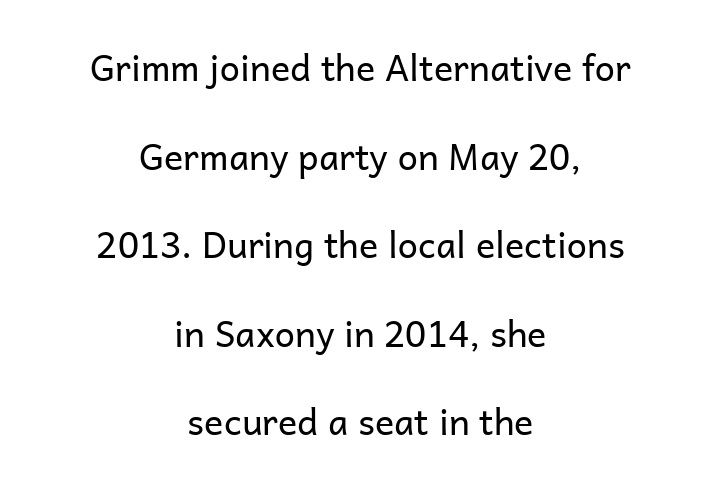
The image shows 36 px regular-weight sans-serif type, upright; set centered, loose line spacing (2.46x), normal letter spacing, not underlined; low stroke contrast and a medium x-height.
